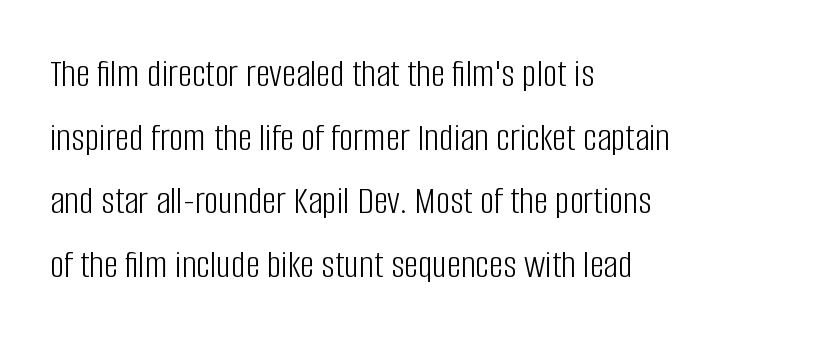
The image shows 40 px light, condensed sans-serif type, upright; set left-aligned, normal line spacing (1.59x), normal letter spacing, not underlined; low stroke contrast and a large x-height.
